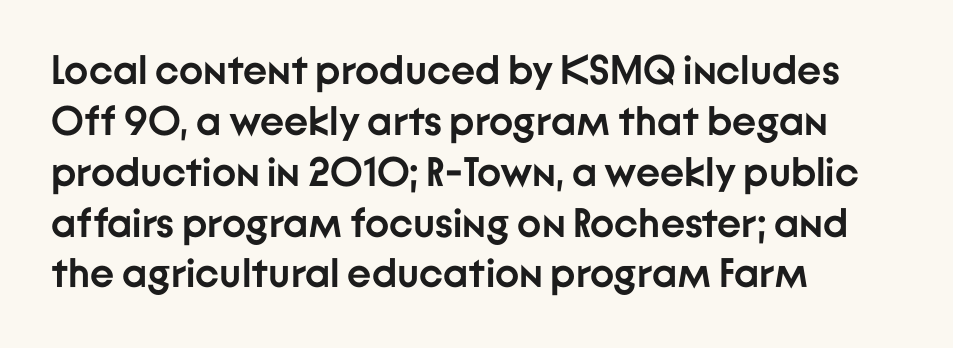
The image shows 41 px semibold sans-serif type, upright; set left-aligned, line spacing 1.24x, normal letter spacing, not underlined; low stroke contrast and a medium x-height.
